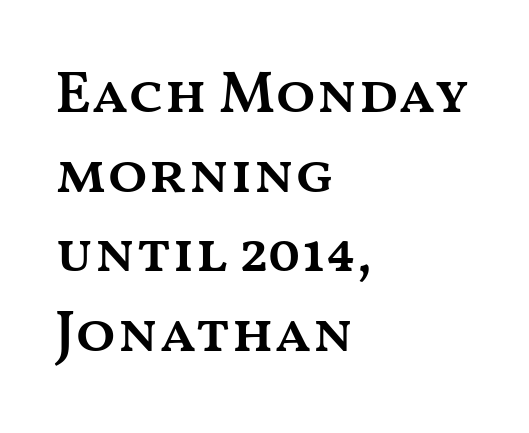
{"italic": "no", "bold": "semi", "weight": "semibold", "width": "wide", "stroke_contrast": "medium", "x_height": "medium", "monospaced": "no", "underline": "no", "align": "left", "line_spacing": "normal", "line_spacing_ratio": 1.35, "letter_spacing": "normal", "letter_spacing_em": 0.0, "glyph_px": 59}
